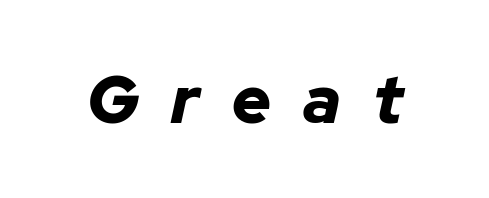
{"italic": "yes", "lean": "right", "slant_degrees": 12, "bold": "yes", "weight": "bold", "width": "normal", "stroke_contrast": "low", "x_height": "medium", "monospaced": "no", "underline": "no", "letter_spacing": "wide", "letter_spacing_em": 0.48, "glyph_px": 67}
